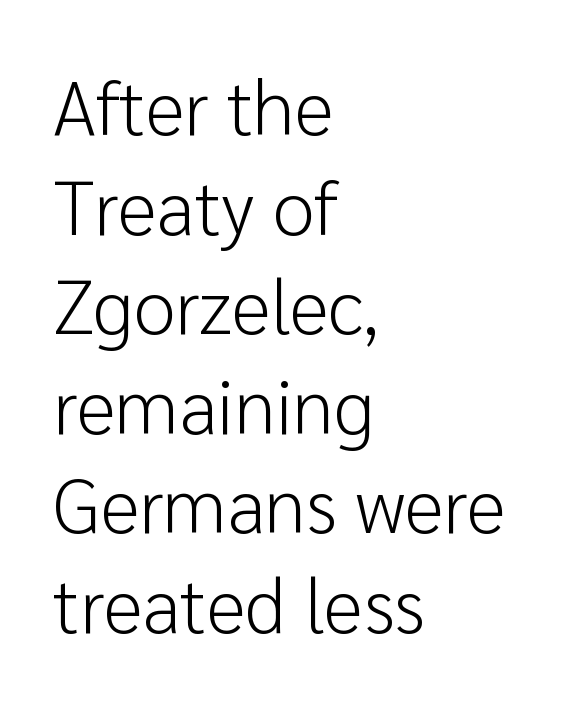
The image shows 76 px light sans-serif type, upright; set left-aligned, normal line spacing (1.31x), normal letter spacing, not underlined; low stroke contrast and a medium x-height.
